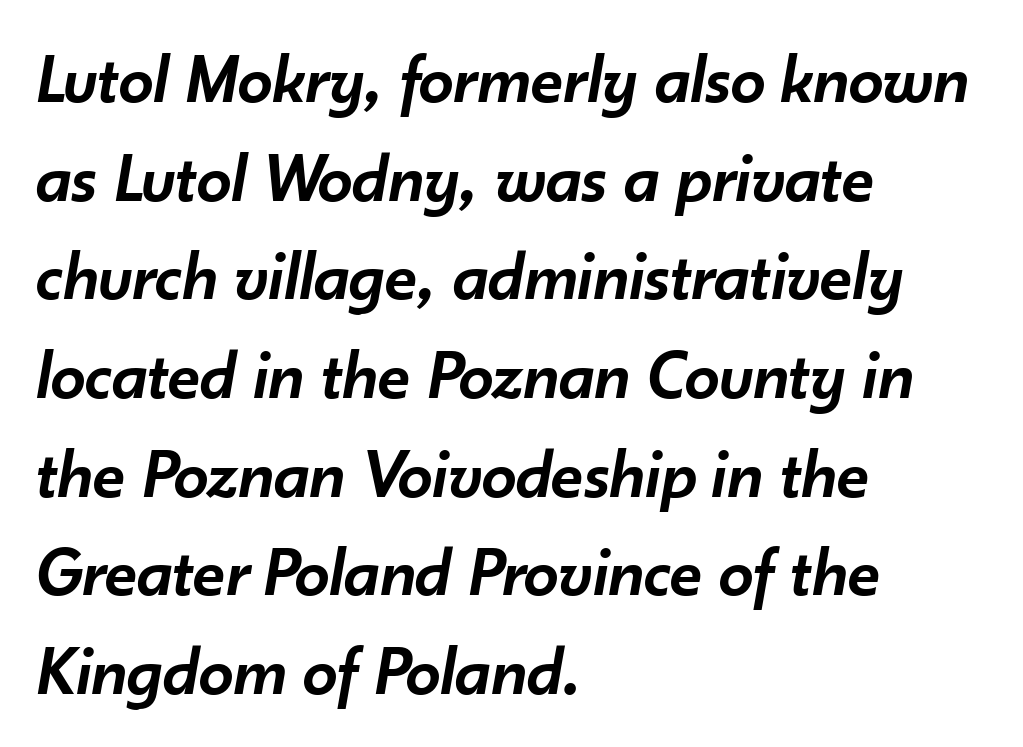
Slant detected: the letters are inclined. Does extra space separate the letters? No, they use regular spacing. Is this a fixed-width face? No — the glyphs have proportional, varying widths. These lines sit exactly where default settings would place them.
